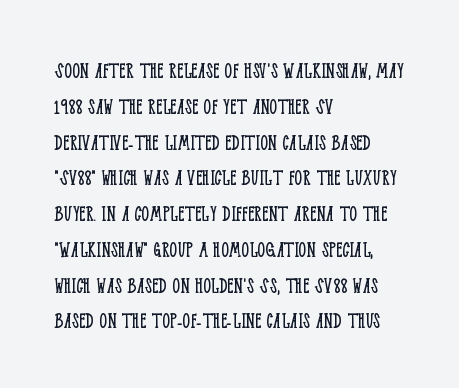
The image shows 24 px text type, upright; set left-aligned, normal line spacing (1.49x), normal letter spacing, not underlined.
